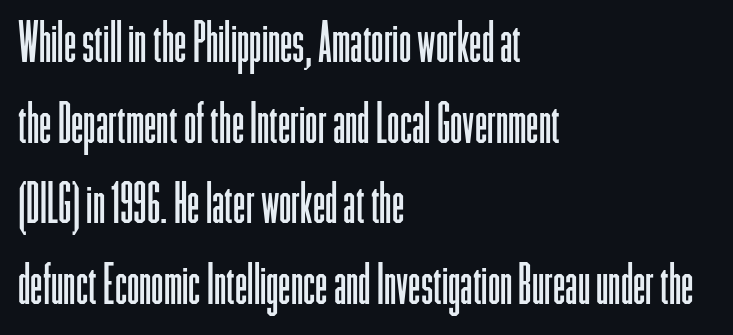
These glyphs show unthickened strokes, regular width or finer. Each letter keeps its own natural width here, so spacing adapts to shape. Nobody drew a line under any word here. The designer went with a sans here, leaving each stem footless.
